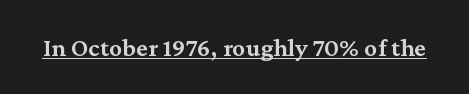
The image shows 26 px text type, upright; set normal letter spacing, underlined.
